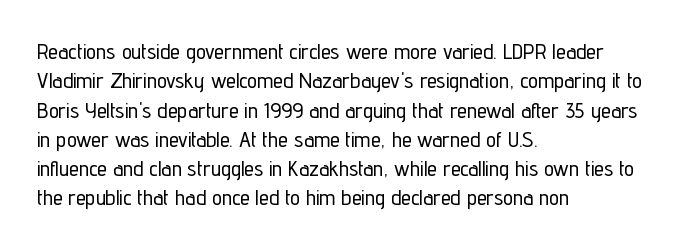
Glyph-to-glyph distance matches everyday printed text. If you drew a ruler down the left edge, every line would touch it. The letters stand upright; this is a roman face. No word sits above an underline. The line-height multiplier appears to be the usual default.
